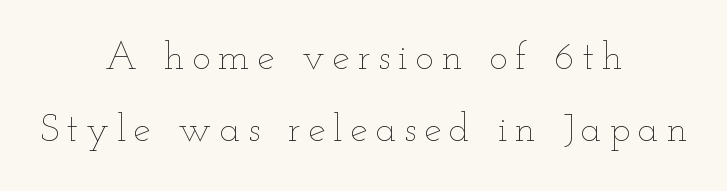
The tracking jumps out immediately: characters are airy and widely separated. Any mark beneath the type? The region is blank. Proportional: the letters do not fall into vertical columns. The letters stand straight up with perfectly vertical stems. Both edges are ragged and mirror each other, which tells us the setting is centered.
